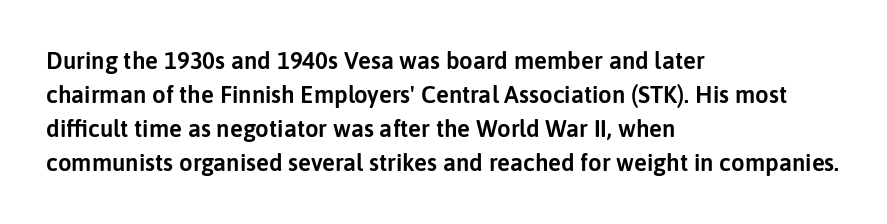
The image shows 24 px text type, upright; set left-aligned, normal line spacing (1.42x), normal letter spacing, not underlined.
